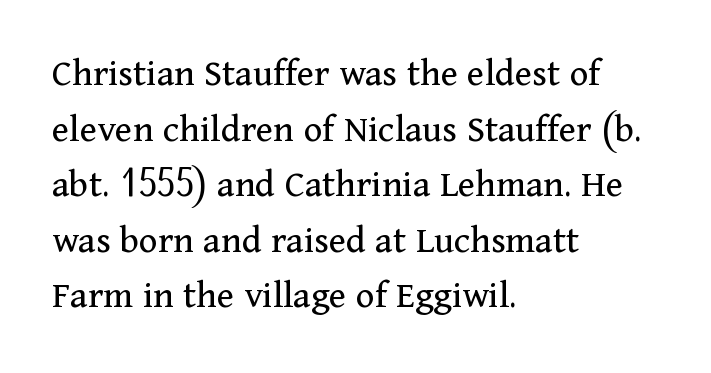
Q: Is the text bold? A: No.
Q: Is the text italic (slanted)? A: No, it is upright.
Q: Is the typeface a serif or a sans-serif typeface? A: Serif.
Q: Is the text underlined? A: No.
Q: How is the paragraph aligned? A: Left-aligned.
Q: Is the spacing between letters normal or unusually wide? A: Normal.
Q: Is the spacing between lines tight, normal or loose? A: Normal.
Q: Width (condensed, normal, or wide)? A: Normal.
Q: Stroke contrast? A: Medium.
Q: x-height? A: Medium.
Q: Monospaced? A: No.
